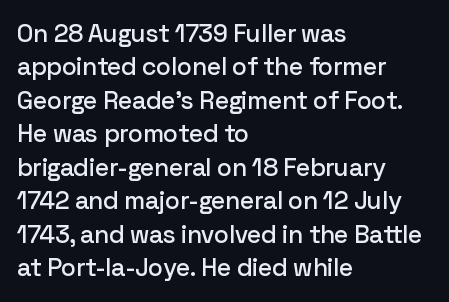
The image shows 25 px text type, upright; set left-aligned, normal line spacing (1.34x), normal letter spacing, not underlined.
